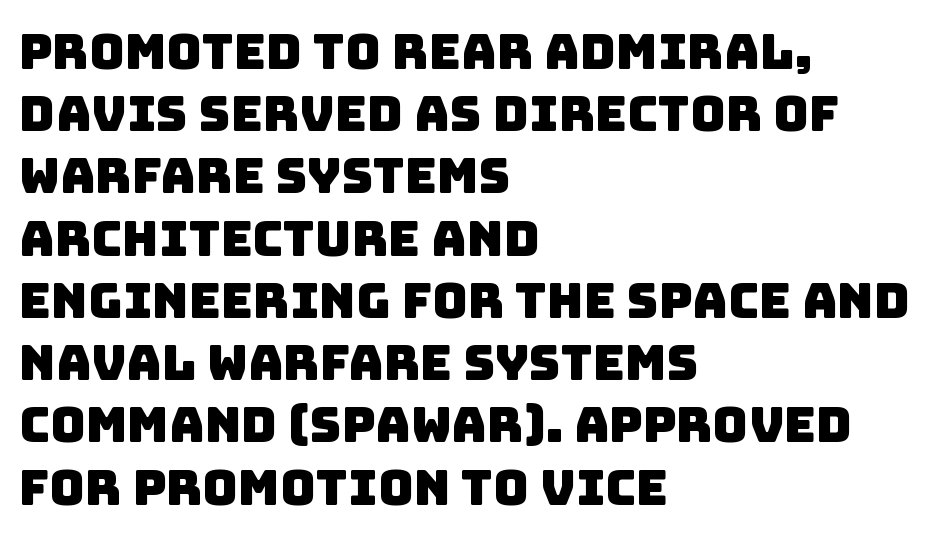
{"serif": "no", "width": "normal", "stroke_contrast": "low", "x_height": "large", "monospaced": "no", "underline": "no", "align": "left", "line_spacing": "normal", "line_spacing_ratio": 1.27, "letter_spacing": "normal", "letter_spacing_em": 0.0, "glyph_px": 49}
